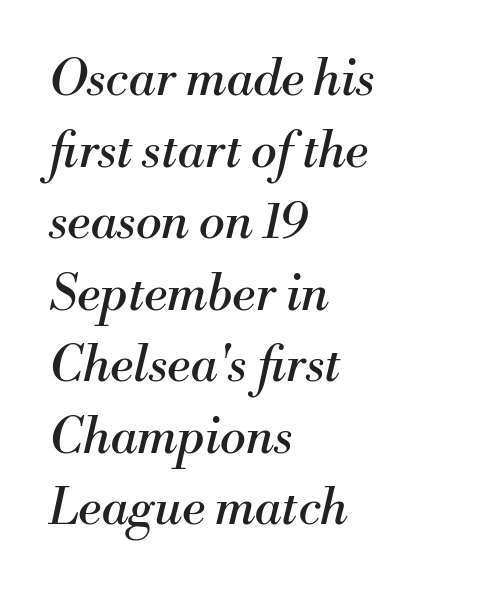
Q: Is the text bold? A: No.
Q: Is the text italic (slanted)? A: Yes, it leans right by about 13 degrees.
Q: Is the typeface a serif or a sans-serif typeface? A: Serif.
Q: Is the text underlined? A: No.
Q: How is the paragraph aligned? A: Left-aligned.
Q: Is the spacing between letters normal or unusually wide? A: Normal.
Q: Is the spacing between lines tight, normal or loose? A: Normal.
Q: Width (condensed, normal, or wide)? A: Normal.
Q: Stroke contrast? A: Medium.
Q: x-height? A: Small.
Q: Monospaced? A: No.
